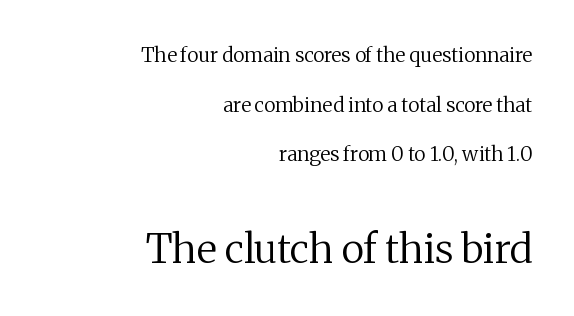
The lettering stays uniformly vertical, giving the passage a roman look. One glance says open: line gaps are wider than usual. Reading top to bottom, the characters get bigger at the block break. The face used here is proportionally spaced, like ordinary book or web type.
